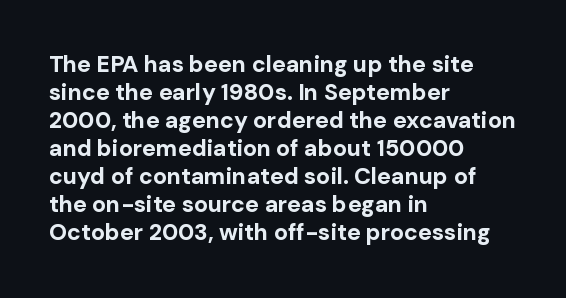
Q: Is the text bold? A: Yes.
Q: Is the text italic (slanted)? A: No, it is upright.
Q: Is the text underlined? A: No.
Q: How is the paragraph aligned? A: Left-aligned.
Q: Is the spacing between letters normal or unusually wide? A: Normal.
